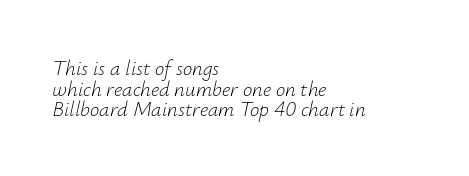
Q: Is the text bold? A: No.
Q: Is the text italic (slanted)? A: Yes, it leans right by about 12 degrees.
Q: Is the text underlined? A: No.
Q: How is the paragraph aligned? A: Left-aligned.
Q: Is the spacing between letters normal or unusually wide? A: Normal.
Q: Is the spacing between lines tight, normal or loose? A: Tight.
